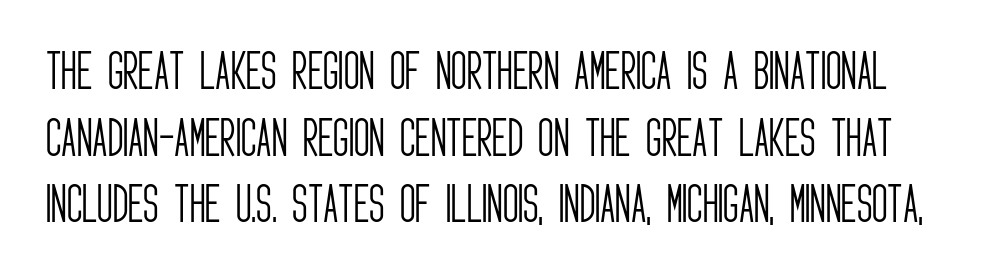
Q: Is the text bold? A: No.
Q: Is the text italic (slanted)? A: No, it is upright.
Q: Is the typeface a serif or a sans-serif typeface? A: Sans-serif.
Q: Is the text underlined? A: No.
Q: Is the spacing between letters normal or unusually wide? A: Normal.
Q: Is the spacing between lines tight, normal or loose? A: Normal.
Q: Width (condensed, normal, or wide)? A: Condensed.
Q: Stroke contrast? A: Low.
Q: x-height? A: Large.
Q: Monospaced? A: No.
